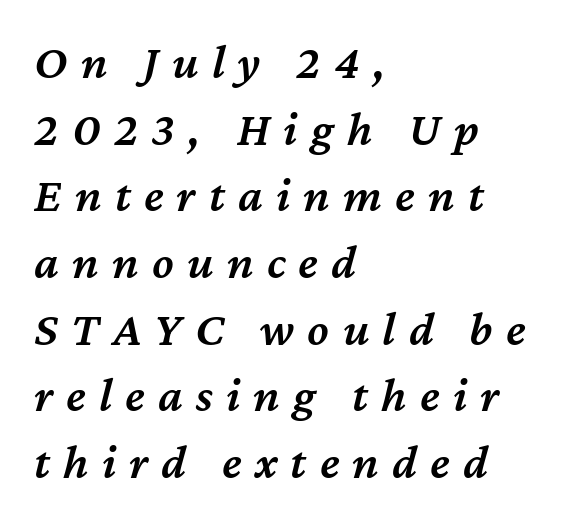
Q: Is the text bold? A: Semi-bold.
Q: Is the text italic (slanted)? A: Yes, it leans right by about 12 degrees.
Q: Is the text underlined? A: No.
Q: How is the paragraph aligned? A: Left-aligned.
Q: Is the spacing between letters normal or unusually wide? A: Unusually wide.
Q: Is the spacing between lines tight, normal or loose? A: Normal.
Q: Width (condensed, normal, or wide)? A: Normal.
Q: Stroke contrast? A: Medium.
Q: x-height? A: Medium.
Q: Monospaced? A: No.
